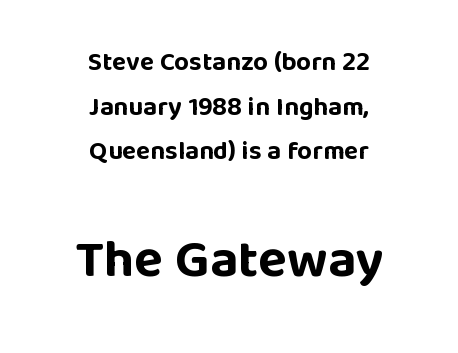
The image shows 53 px bold sans-serif type, upright; set centered, line spacing 1.72x, normal letter spacing, not underlined; the second (bottom) block is 2.04x larger; low stroke contrast and a large x-height.
